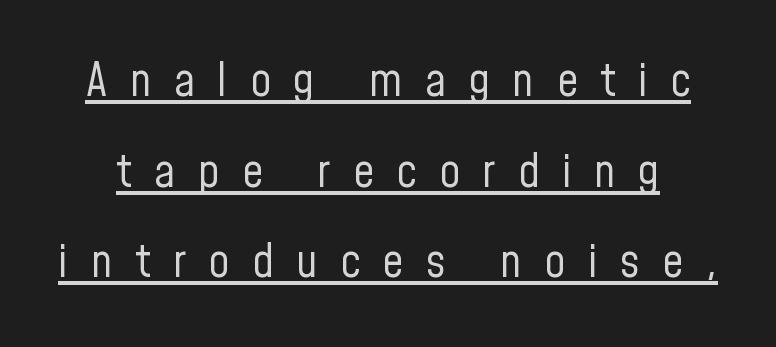
The font's upright variant was chosen for this text. The face looks like a standard text weight, possibly lighter. Display-style spreading of the glyphs; the letterfit is very open. The text was rendered using a sans face with plain stroke endings. The passage shown is typed in a proportional face where columns would drift.
